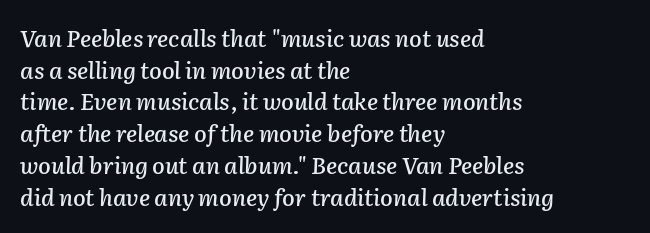
A normal amount of white space separates one row of letters from the next. The typography opts for an oblique posture over an upright one. Reading down the block, your eye returns to a fixed left position each line. Rule under the text: the space is simply empty.
